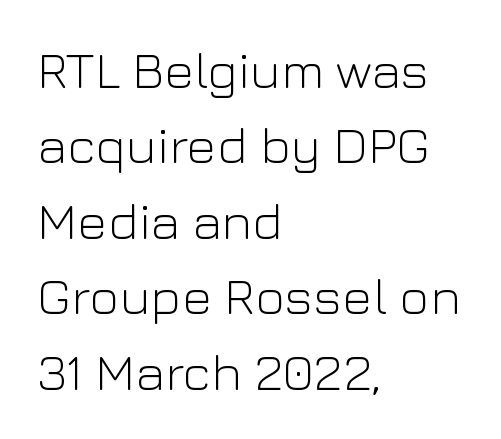
Q: Is the text bold? A: No.
Q: Is the text italic (slanted)? A: No, it is upright.
Q: Is the typeface a serif or a sans-serif typeface? A: Sans-serif.
Q: Is the text underlined? A: No.
Q: How is the paragraph aligned? A: Left-aligned.
Q: Is the spacing between letters normal or unusually wide? A: Normal.
Q: Is the spacing between lines tight, normal or loose? A: Normal.
Q: Width (condensed, normal, or wide)? A: Normal.
Q: Stroke contrast? A: Low.
Q: x-height? A: Medium.
Q: Monospaced? A: No.
